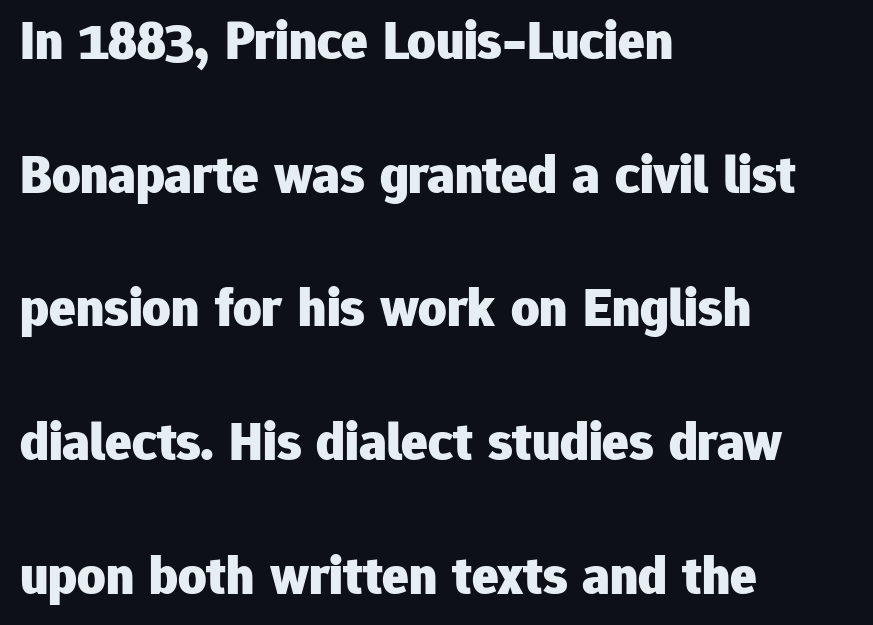
The image shows 55 px heavy sans-serif type, upright; set left-aligned, loose line spacing (2.43x), normal letter spacing, not underlined; low stroke contrast and a medium x-height.
